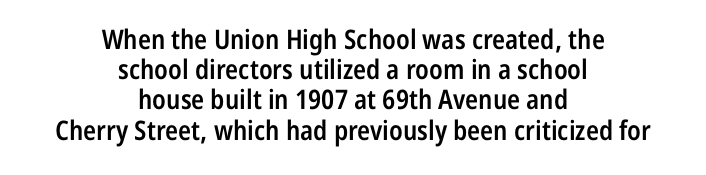
The image shows 27 px text type, upright; set centered, tight line spacing (1.12x), normal letter spacing, not underlined.
